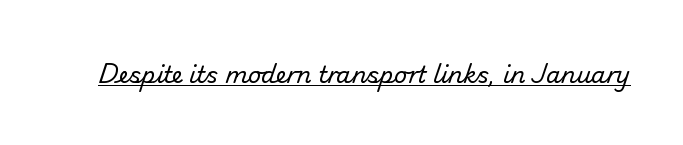
{"bold": "no", "underline": "yes", "letter_spacing": "normal", "letter_spacing_em": 0.0, "glyph_px": 23}
